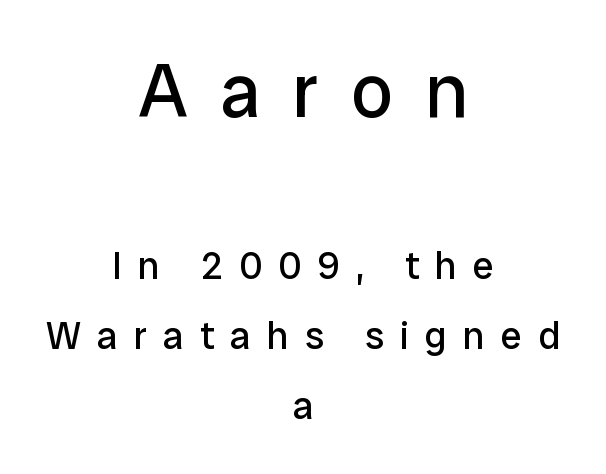
The image shows 75 px regular-weight sans-serif type, upright; set centered, line spacing 1.85x, unusually wide letter spacing (+0.43 em), not underlined; the first (top) block is 1.97x larger; low stroke contrast and a medium x-height.
